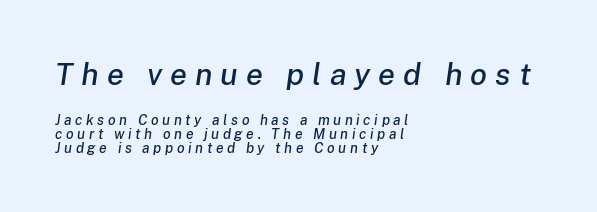
Note the varied advance widths — an 'i' is clearly narrower than an 'm'. If you squint, the top block still reads clearly — it's the larger of the two. Short note: letters widely spaced. Tightly led — the rows are bunched. The paragraph has a hard left edge and a soft right edge. Words float on clear page, feet unadorned.
